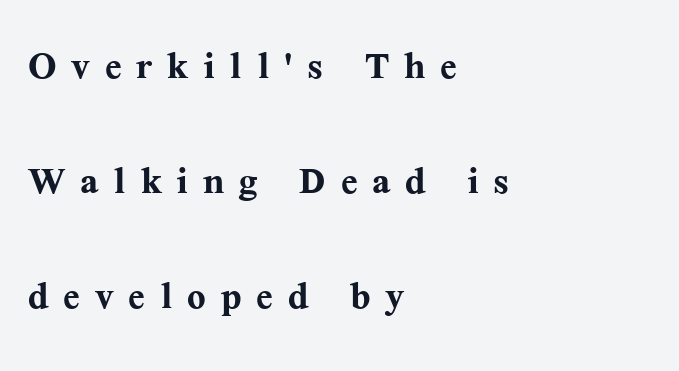
{"serif": "yes", "italic": "no", "bold": "yes", "weight": "semibold", "width": "normal", "stroke_contrast": "medium", "x_height": "medium", "monospaced": "no", "underline": "no", "align": "left", "line_spacing": "loose", "line_spacing_ratio": 2.35, "letter_spacing": "wide", "letter_spacing_em": 0.3, "glyph_px": 49}
